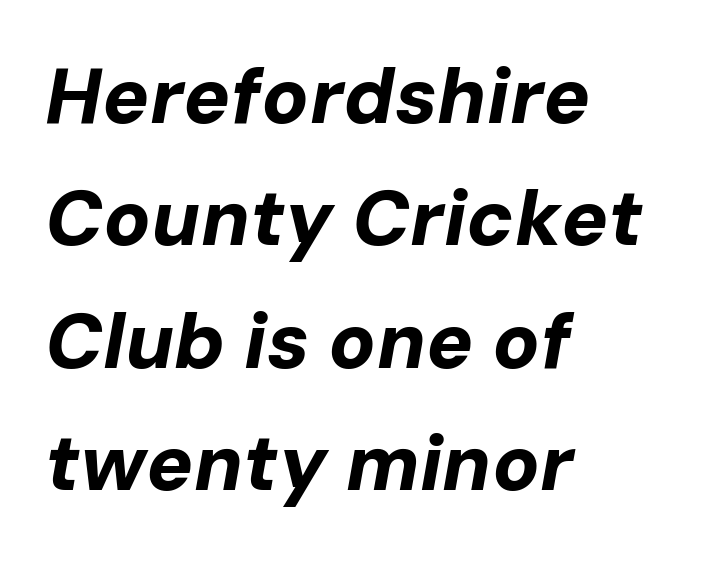
Q: Is the text bold? A: Yes.
Q: Is the text italic (slanted)? A: Yes, it leans right by about 10 degrees.
Q: Is the text underlined? A: No.
Q: How is the paragraph aligned? A: Left-aligned.
Q: Is the spacing between letters normal or unusually wide? A: Normal.
Q: Is the spacing between lines tight, normal or loose? A: Normal.
Q: Width (condensed, normal, or wide)? A: Normal.
Q: Stroke contrast? A: Low.
Q: x-height? A: Medium.
Q: Monospaced? A: No.
